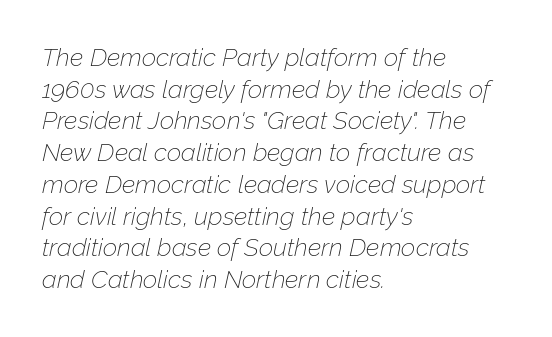
{"italic": "yes", "lean": "right", "slant_degrees": 12, "bold": "no", "underline": "no", "align": "left", "line_spacing": "normal", "line_spacing_ratio": 1.27, "letter_spacing": "normal", "letter_spacing_em": 0.0, "glyph_px": 25}
